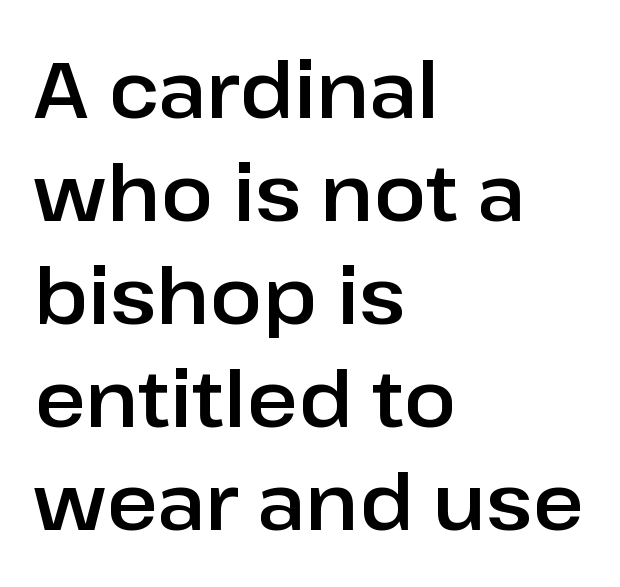
The image shows 78 px sans-serif type, upright; set left-aligned, normal line spacing (1.32x), normal letter spacing, not underlined; low stroke contrast and a medium x-height.
